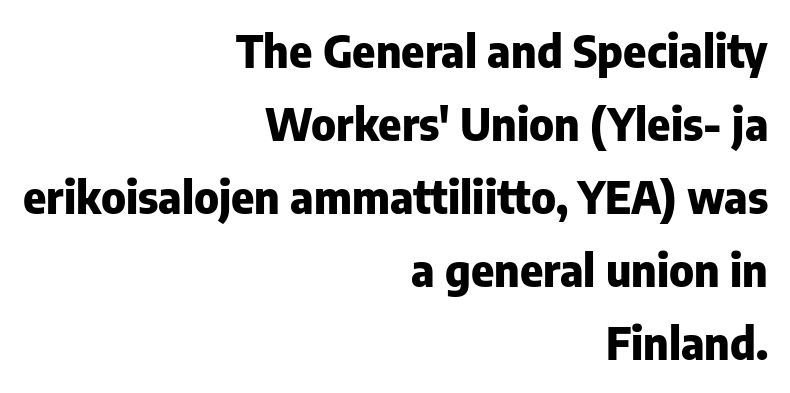
Q: Is the text bold? A: Yes.
Q: Is the text italic (slanted)? A: No, it is upright.
Q: Is the typeface a serif or a sans-serif typeface? A: Sans-serif.
Q: Is the text underlined? A: No.
Q: How is the paragraph aligned? A: Right-aligned.
Q: Is the spacing between letters normal or unusually wide? A: Normal.
Q: Is the spacing between lines tight, normal or loose? A: Normal.
Q: Width (condensed, normal, or wide)? A: Normal.
Q: Stroke contrast? A: Low.
Q: x-height? A: Medium.
Q: Monospaced? A: No.
